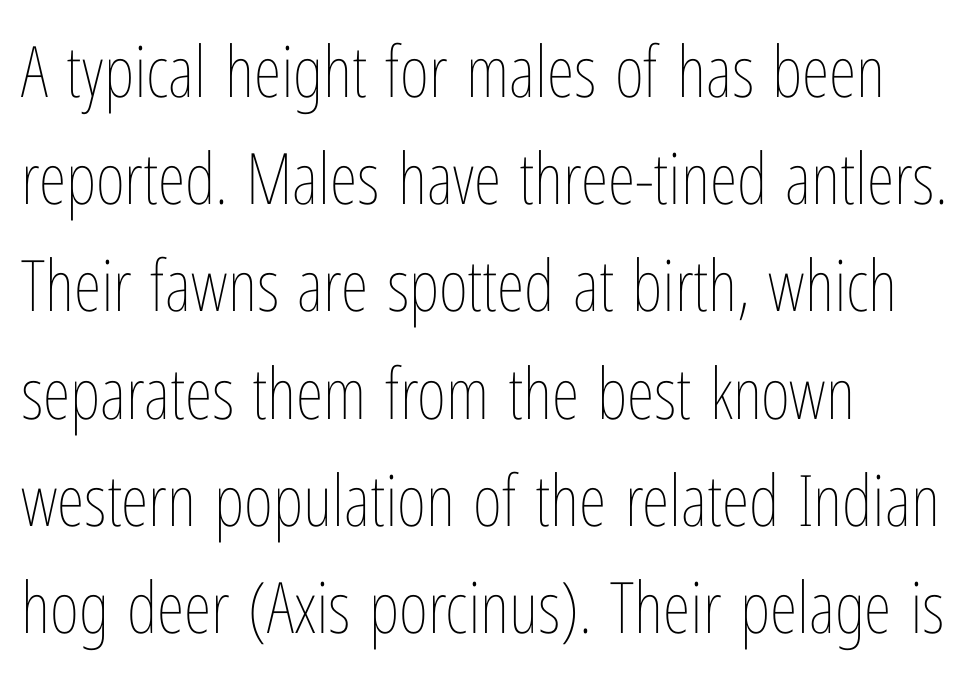
The line-height multiplier appears to be the usual default. Anything drawn beneath the words? Only blank space. Caption: standard tracking, unaltered. One-word summary of the alignment: left. Is this a fixed-width face? No — the glyphs have proportional, varying widths. If you drew a line through each stem, it would be perfectly vertical.
